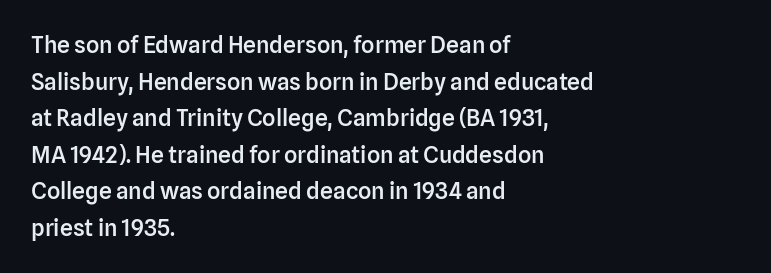
The image shows 23 px text type, upright; set left-aligned, normal line spacing (1.59x), normal letter spacing, not underlined.
